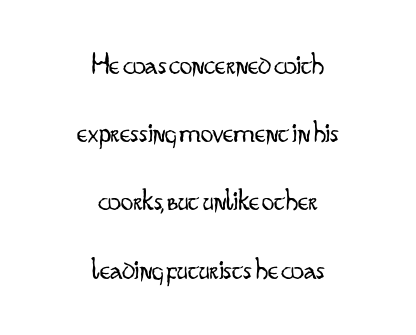
{"serif": "no", "italic": "no", "bold": "no", "weight": "light", "width": "condensed", "stroke_contrast": "low", "x_height": "small", "monospaced": "no", "underline": "no", "align": "center", "line_spacing": "loose", "line_spacing_ratio": 2.2, "letter_spacing": "normal", "letter_spacing_em": 0.0, "glyph_px": 31}
